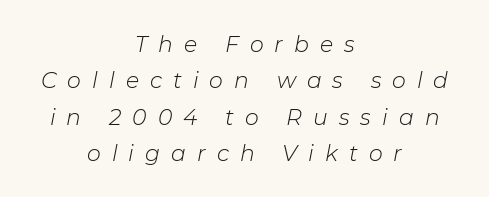
{"italic": "yes", "lean": "right", "slant_degrees": 11, "bold": "no", "underline": "no", "align": "center", "line_spacing": "normal", "line_spacing_ratio": 1.65, "letter_spacing": "wide", "letter_spacing_em": 0.5, "glyph_px": 22}
